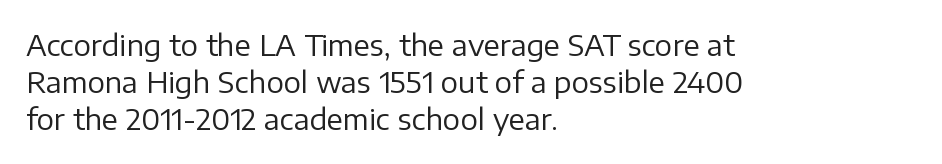
Q: Is the text bold? A: No.
Q: Is the text italic (slanted)? A: No, it is upright.
Q: Is the typeface a serif or a sans-serif typeface? A: Sans-serif.
Q: Is the text underlined? A: No.
Q: How is the paragraph aligned? A: Left-aligned.
Q: Is the spacing between letters normal or unusually wide? A: Normal.
Q: Is the spacing between lines tight, normal or loose? A: Normal.
Q: Width (condensed, normal, or wide)? A: Normal.
Q: Stroke contrast? A: Low.
Q: x-height? A: Medium.
Q: Monospaced? A: No.
